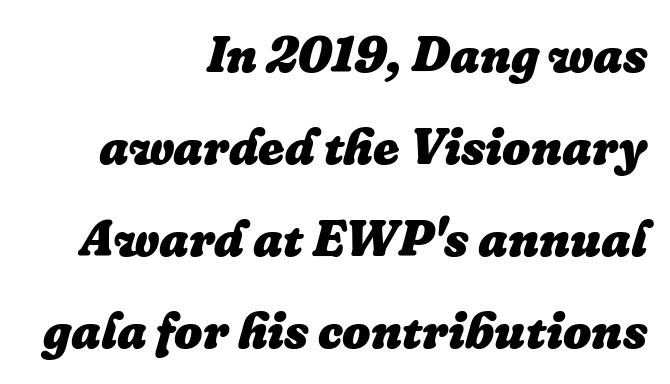
Q: Is the text bold? A: Yes.
Q: Is the text italic (slanted)? A: Yes, it leans right by about 16 degrees.
Q: Is the text underlined? A: No.
Q: How is the paragraph aligned? A: Right-aligned.
Q: Is the spacing between letters normal or unusually wide? A: Normal.
Q: Width (condensed, normal, or wide)? A: Normal.
Q: Stroke contrast? A: Low.
Q: x-height? A: Medium.
Q: Monospaced? A: No.
